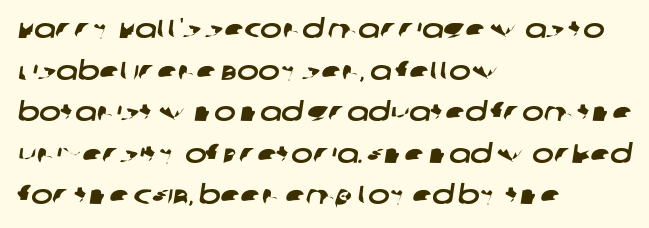
{"underline": "no", "align": "left", "line_spacing": "normal", "line_spacing_ratio": 1.6, "letter_spacing": "normal", "letter_spacing_em": 0.0, "glyph_px": 26}
